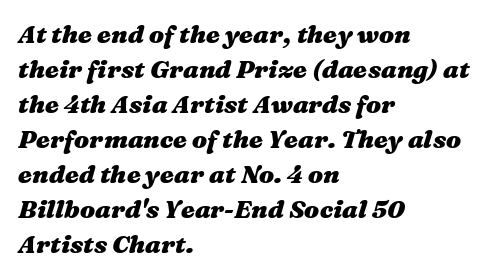
{"italic": "yes", "lean": "right", "slant_degrees": 16, "bold": "yes", "underline": "no", "align": "left", "line_spacing": "normal", "line_spacing_ratio": 1.4, "letter_spacing": "normal", "letter_spacing_em": 0.0, "glyph_px": 25}
